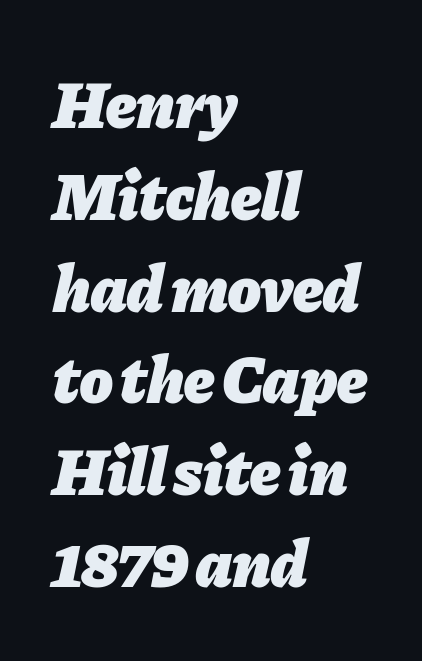
Each line starts at the same left margin while the right side varies. Students, note that the glyphs here touch the page at normal intervals. This is oblique type, the kind used for emphasis or titles. What weight is shown? A full bold with thick strokes. The face used here is proportionally spaced, like ordinary book or web type.
